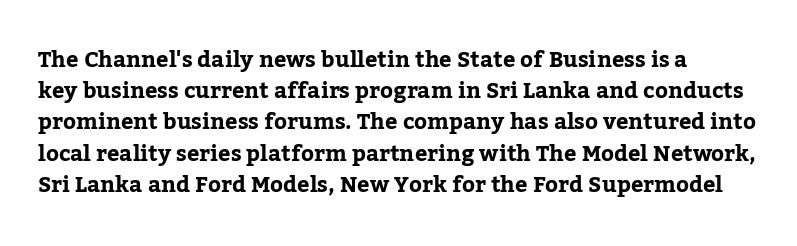
The image shows 22 px text type, upright; set normal line spacing (1.42x), normal letter spacing, not underlined.
